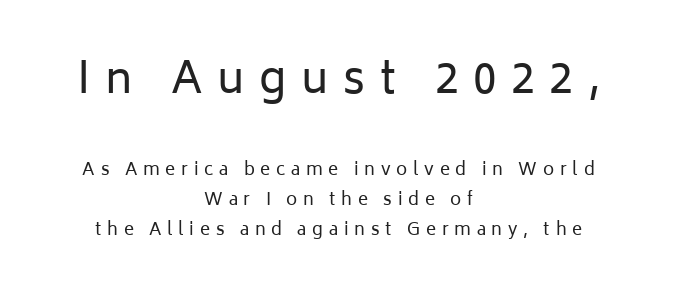
The string is rendered with underlining switched off. Letterform terminals end flat and unadorned throughout the passage. These lines were composed using upright roman letters. The rendering positions every line midway between the sides. There is plenty of visible air inserted between adjacent glyphs. Type size steps down from the first block to the second.
